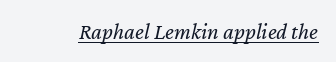
Looking at the ascenders, they clearly lean. A typesetter would call this zero additional tracking. Caption: lettering with a line underneath. The font is comparable to plain body text, perhaps lighter.
